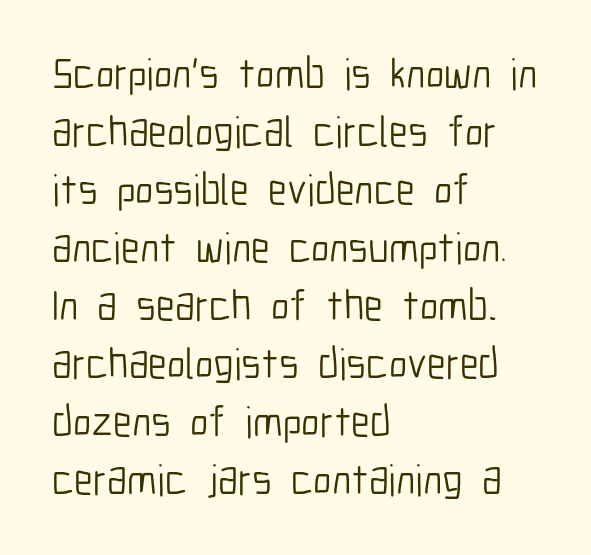
Q: Is the text bold? A: No.
Q: Is the text italic (slanted)? A: No, it is upright.
Q: Is the typeface a serif or a sans-serif typeface? A: Sans-serif.
Q: Is the text underlined? A: No.
Q: How is the paragraph aligned? A: Left-aligned.
Q: Is the spacing between letters normal or unusually wide? A: Normal.
Q: Is the spacing between lines tight, normal or loose? A: Normal.
Q: Width (condensed, normal, or wide)? A: Condensed.
Q: Stroke contrast? A: Low.
Q: x-height? A: Medium.
Q: Monospaced? A: No.
